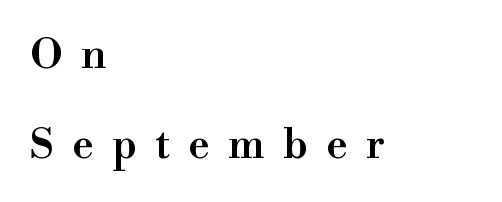
The image shows 41 px semibold serif type, upright; set left-aligned, loose line spacing (2.19x), unusually wide letter spacing (+0.45 em), not underlined; high stroke contrast and a small x-height.
